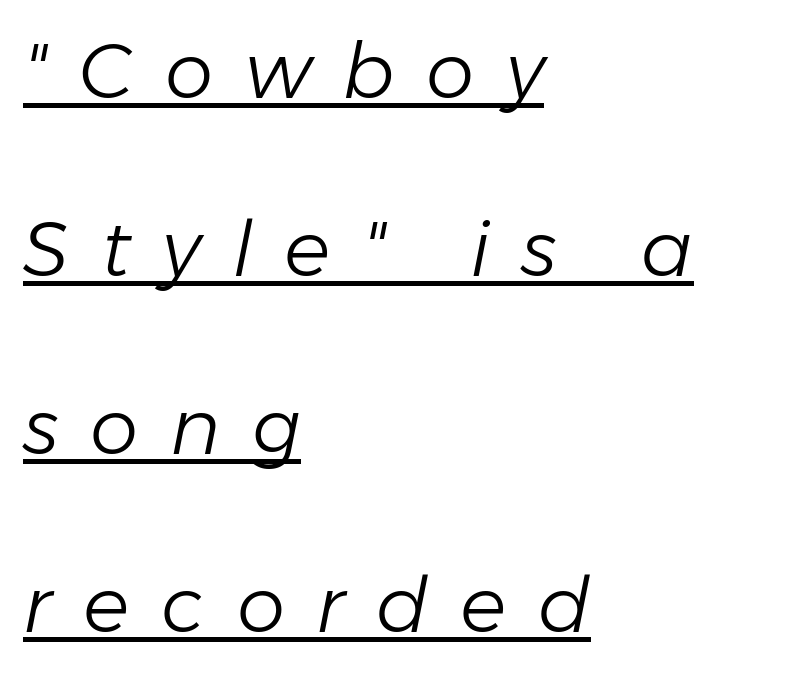
{"italic": "yes", "lean": "right", "slant_degrees": 11, "bold": "no", "weight": "light", "width": "normal", "stroke_contrast": "low", "x_height": "medium", "monospaced": "no", "underline": "yes", "align": "left", "line_spacing": "loose", "line_spacing_ratio": 2.31, "letter_spacing": "wide", "letter_spacing_em": 0.41, "glyph_px": 77}
